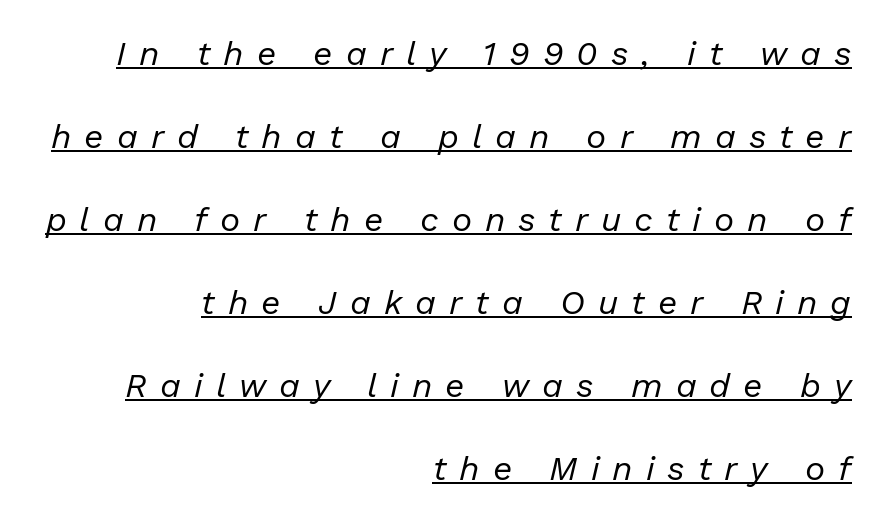
The image shows 34 px regular-weight type, italic (leaning right); set right-aligned, loose line spacing (2.44x), unusually wide letter spacing (+0.38 em), underlined; low stroke contrast and a medium x-height.
